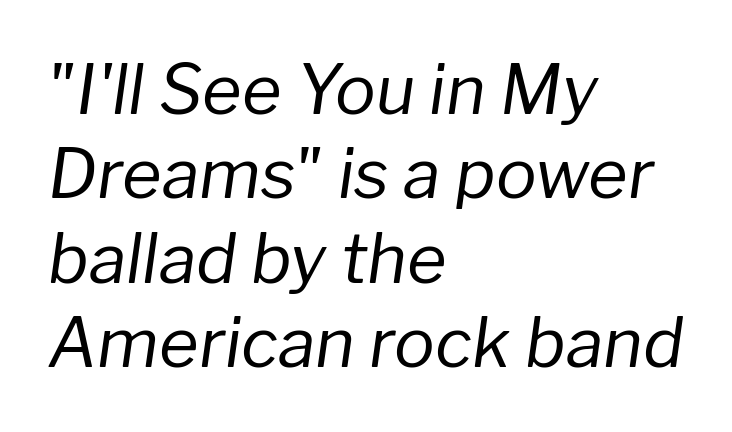
{"italic": "yes", "lean": "right", "slant_degrees": 8, "bold": "no", "weight": "regular", "width": "normal", "stroke_contrast": "low", "x_height": "medium", "monospaced": "no", "underline": "no", "align": "left", "line_spacing_ratio": 1.24, "letter_spacing": "normal", "letter_spacing_em": 0.0, "glyph_px": 68}
